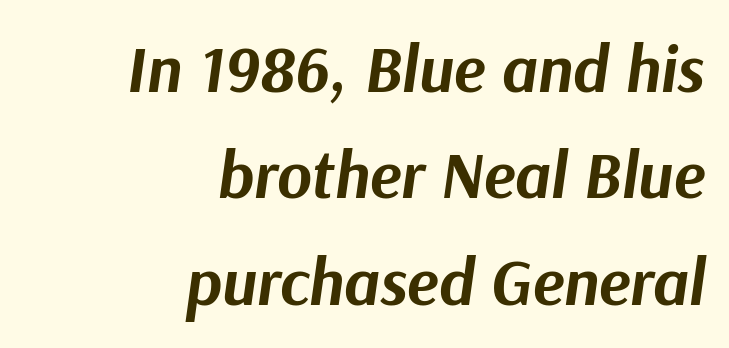
Does extra space separate the letters? No, they use regular spacing. Words float on clear page, feet unadorned. Is this a fixed-width face? No — the glyphs have proportional, varying widths. Line ends are locked; line starts wander. The face used here has the dense, thick strokes of a bold.
